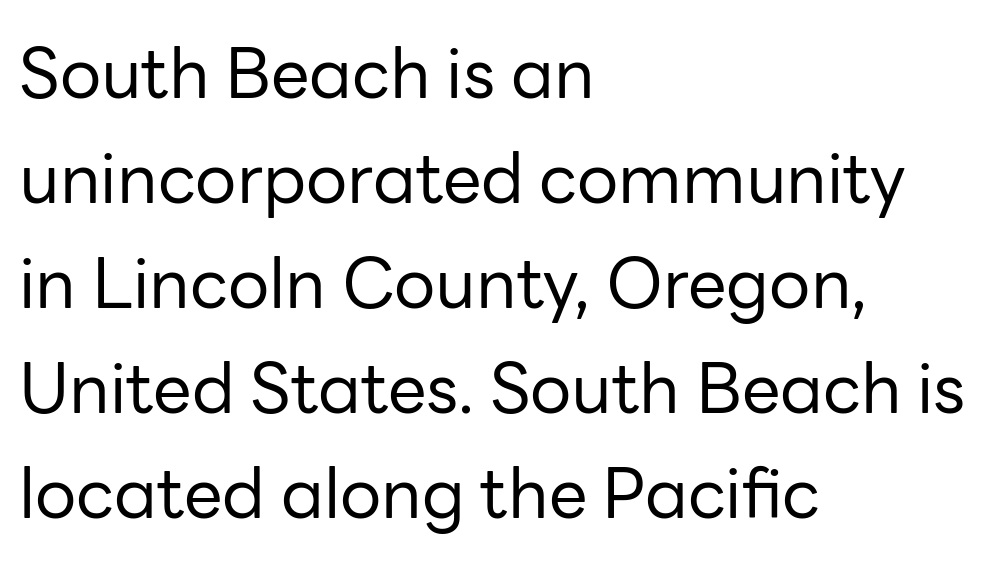
Q: Is the text bold? A: No.
Q: Is the text italic (slanted)? A: No, it is upright.
Q: Is the typeface a serif or a sans-serif typeface? A: Sans-serif.
Q: Is the text underlined? A: No.
Q: How is the paragraph aligned? A: Left-aligned.
Q: Is the spacing between letters normal or unusually wide? A: Normal.
Q: Is the spacing between lines tight, normal or loose? A: Normal.
Q: Width (condensed, normal, or wide)? A: Normal.
Q: Stroke contrast? A: Low.
Q: x-height? A: Medium.
Q: Monospaced? A: No.
